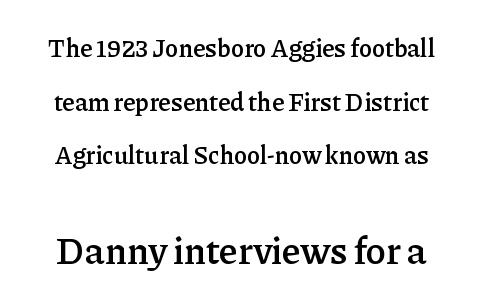
The image shows 38 px semibold serif type, upright; set loose line spacing (2.15x), normal letter spacing, not underlined; the second (bottom) block is 1.52x larger; low stroke contrast and a medium x-height.
